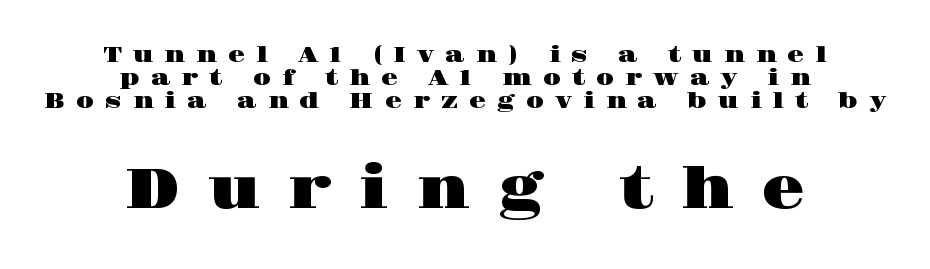
The image shows 56 px wide serif type, upright; set centered, tight line spacing (1.05x), unusually wide letter spacing (+0.5 em), not underlined; the second (bottom) block is 2.55x larger; high stroke contrast and a large x-height.
